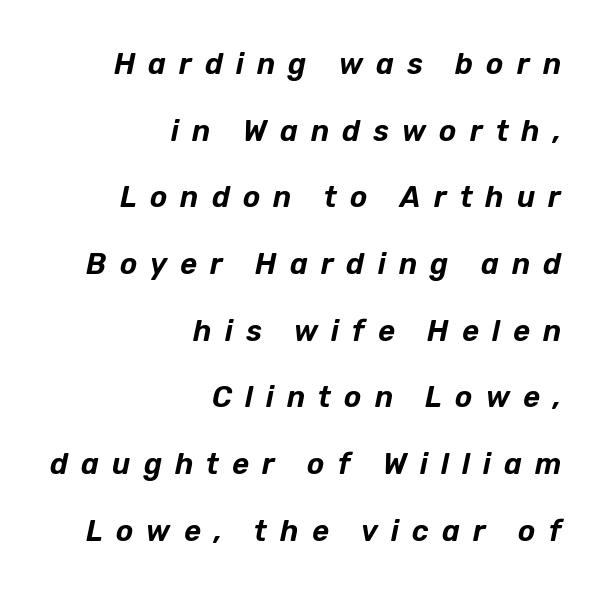
{"italic": "yes", "lean": "right", "slant_degrees": 12, "width": "normal", "stroke_contrast": "low", "x_height": "medium", "monospaced": "no", "underline": "no", "align": "right", "line_spacing": "loose", "line_spacing_ratio": 2.3, "letter_spacing": "wide", "letter_spacing_em": 0.45, "glyph_px": 29}
